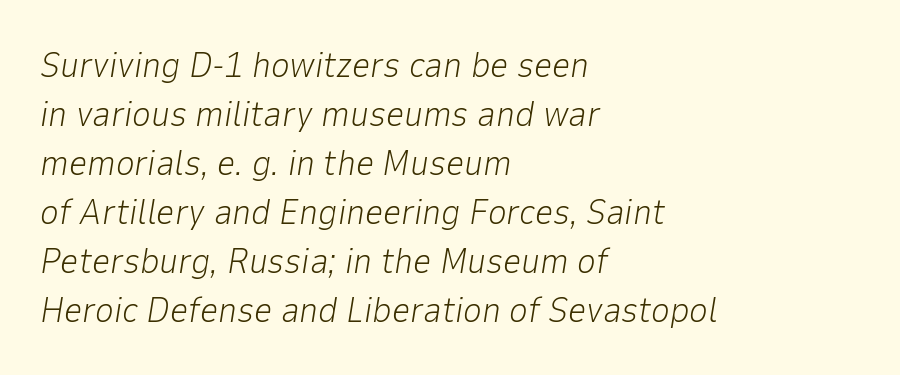
Note the varied advance widths — an 'i' is clearly narrower than an 'm'. This block has exactly the height ordinary leading produces. Casual observation: everything's shoved over to the left. Just letters on the line, the space beneath them empty. Weight: regular or lighter.
